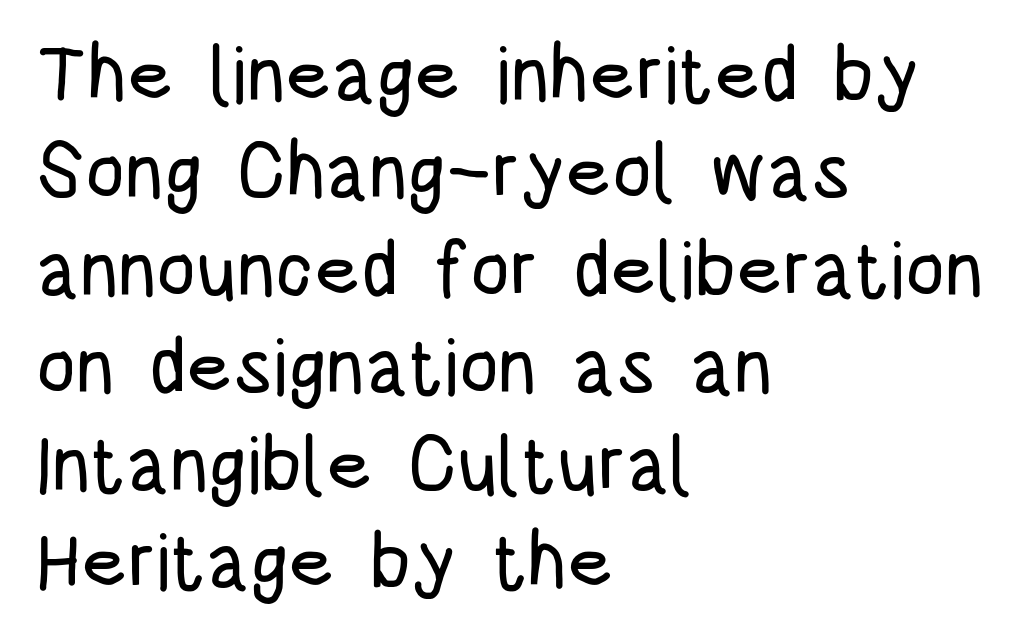
Q: Is the text italic (slanted)? A: No, it is upright.
Q: Is the typeface a serif or a sans-serif typeface? A: Sans-serif.
Q: Is the text underlined? A: No.
Q: How is the paragraph aligned? A: Left-aligned.
Q: Is the spacing between letters normal or unusually wide? A: Normal.
Q: Is the spacing between lines tight, normal or loose? A: Normal.
Q: Width (condensed, normal, or wide)? A: Condensed.
Q: Stroke contrast? A: Low.
Q: x-height? A: Large.
Q: Monospaced? A: No.
